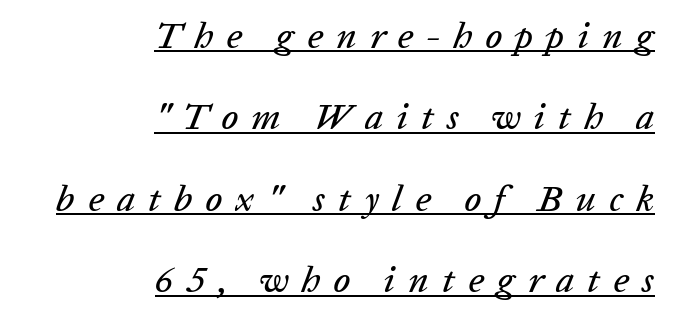
The image shows 37 px text type, italic (leaning right); set right-aligned, loose line spacing (2.2x), unusually wide letter spacing (+0.35 em), underlined; low stroke contrast and a medium x-height.
